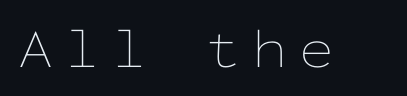
{"italic": "no", "bold": "no", "weight": "thin", "width": "wide", "stroke_contrast": "low", "x_height": "medium", "monospaced": "yes", "underline": "no", "letter_spacing": "wide", "letter_spacing_em": 0.21, "glyph_px": 56}
